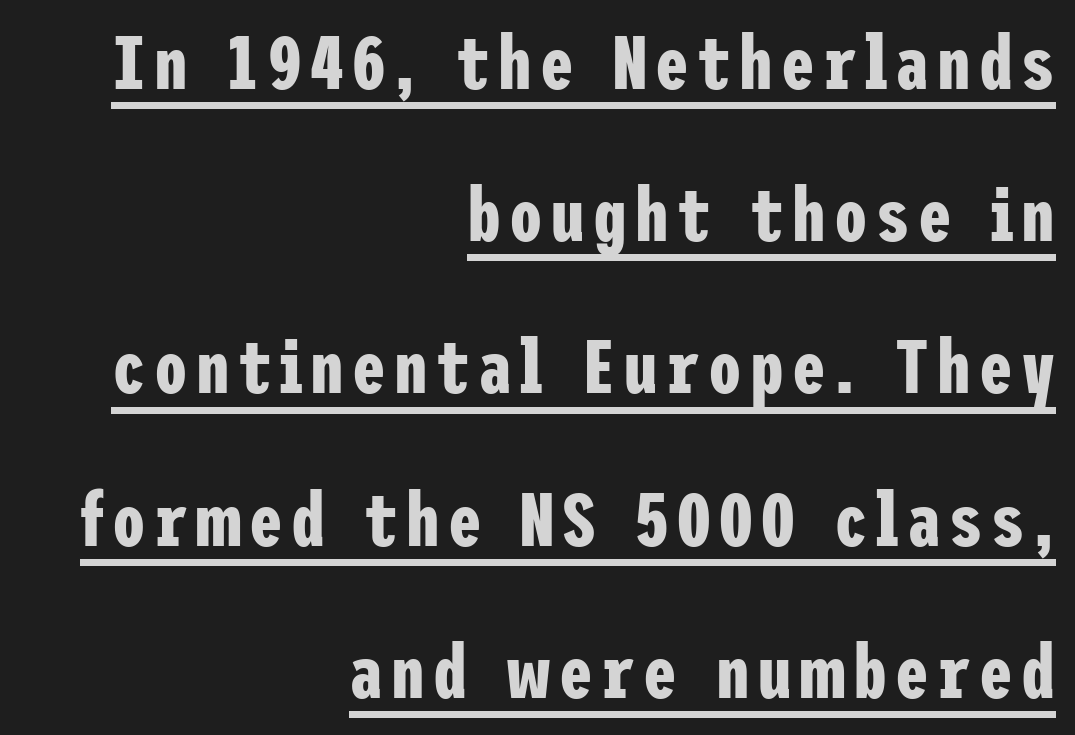
Q: Is the text bold? A: Yes.
Q: Is the text italic (slanted)? A: No, it is upright.
Q: Is the typeface a serif or a sans-serif typeface? A: Sans-serif.
Q: Is the text underlined? A: Yes.
Q: How is the paragraph aligned? A: Right-aligned.
Q: Is the spacing between lines tight, normal or loose? A: Loose.
Q: Width (condensed, normal, or wide)? A: Condensed.
Q: Stroke contrast? A: Low.
Q: x-height? A: Medium.
